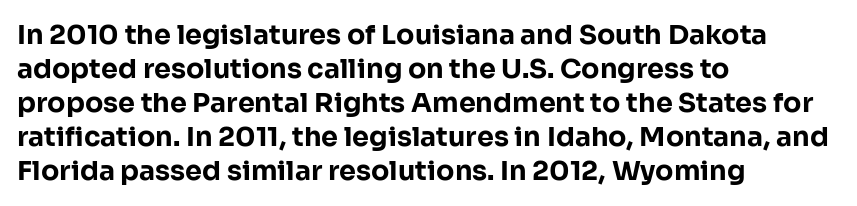
Q: Is the text bold? A: Yes.
Q: Is the text italic (slanted)? A: No, it is upright.
Q: Is the text underlined? A: No.
Q: How is the paragraph aligned? A: Left-aligned.
Q: Is the spacing between letters normal or unusually wide? A: Normal.
Q: Is the spacing between lines tight, normal or loose? A: Normal.
